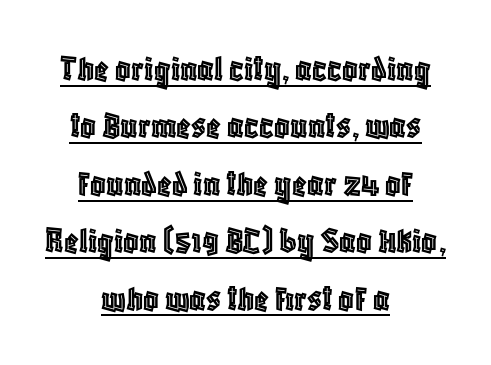
Q: Is the text italic (slanted)? A: No, it is upright.
Q: Is the text underlined? A: Yes.
Q: How is the paragraph aligned? A: Centered.
Q: Is the spacing between letters normal or unusually wide? A: Normal.
Q: Is the spacing between lines tight, normal or loose? A: Normal.
Q: Width (condensed, normal, or wide)? A: Condensed.
Q: x-height? A: Large.
Q: Monospaced? A: No.
